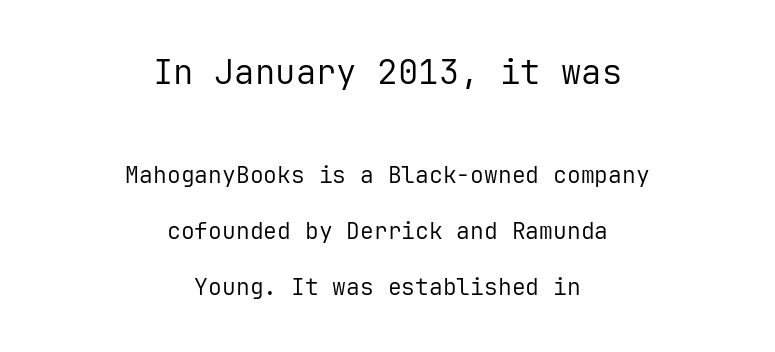
The image shows 34 px regular-weight sans-serif type, upright, monospaced; set centered, loose line spacing (2.44x), normal letter spacing, not underlined; the first (top) block is 1.48x larger; low stroke contrast and a medium x-height.
